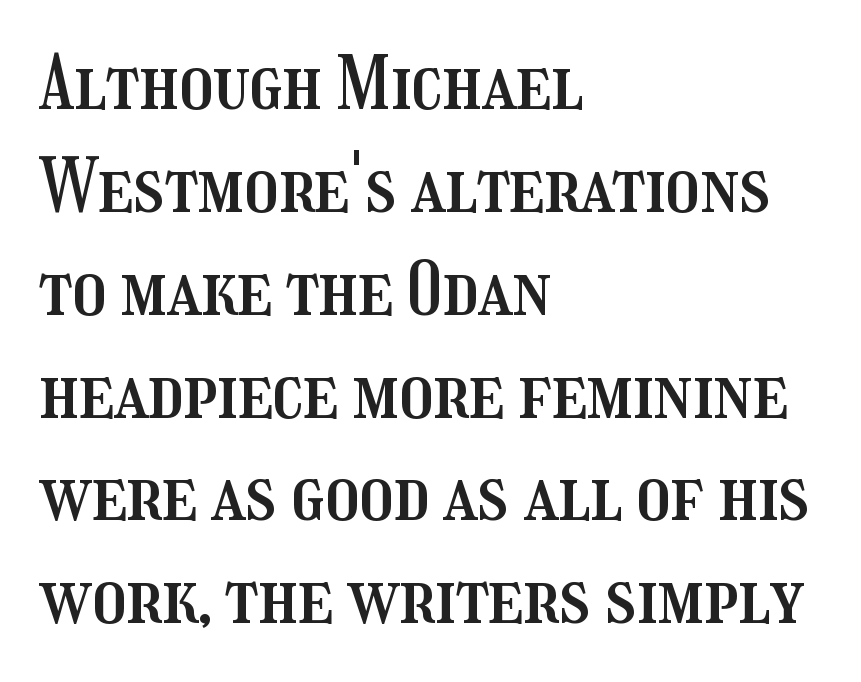
{"italic": "no", "width": "condensed", "stroke_contrast": "medium", "x_height": "medium", "monospaced": "no", "underline": "no", "align": "left", "line_spacing": "normal", "line_spacing_ratio": 1.39, "letter_spacing": "normal", "letter_spacing_em": 0.0, "glyph_px": 74}
